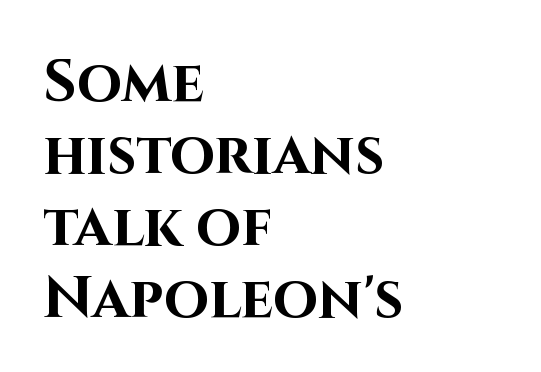
The image shows 58 px bold sans-serif type, upright; set left-aligned, line spacing 1.24x, normal letter spacing, not underlined; high stroke contrast and a large x-height.
